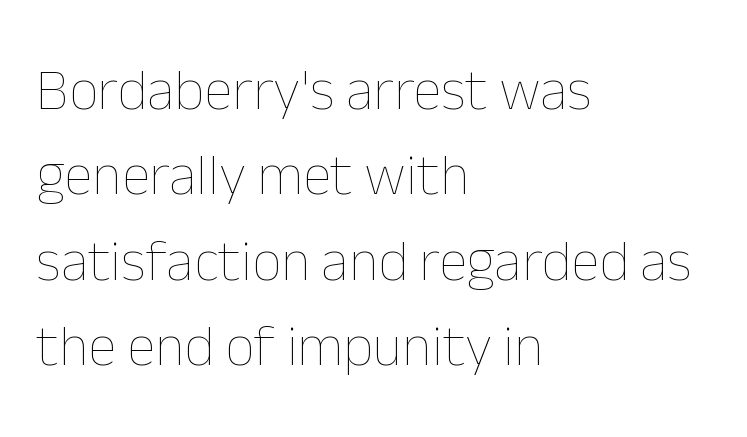
Q: Is the text bold? A: No.
Q: Is the text italic (slanted)? A: No, it is upright.
Q: Is the text underlined? A: No.
Q: How is the paragraph aligned? A: Left-aligned.
Q: Is the spacing between letters normal or unusually wide? A: Normal.
Q: Is the spacing between lines tight, normal or loose? A: Normal.
Q: Width (condensed, normal, or wide)? A: Normal.
Q: Stroke contrast? A: Low.
Q: x-height? A: Medium.
Q: Monospaced? A: No.
